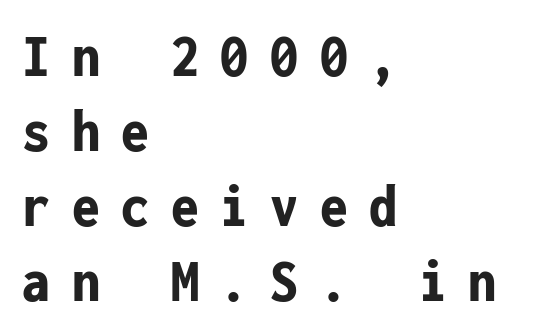
Q: Is the text bold? A: Yes.
Q: Is the text italic (slanted)? A: No, it is upright.
Q: Is the typeface a serif or a sans-serif typeface? A: Sans-serif.
Q: Is the text underlined? A: No.
Q: How is the paragraph aligned? A: Left-aligned.
Q: Is the spacing between letters normal or unusually wide? A: Unusually wide.
Q: Width (condensed, normal, or wide)? A: Condensed.
Q: Stroke contrast? A: Low.
Q: x-height? A: Medium.
Q: Monospaced? A: Yes.
